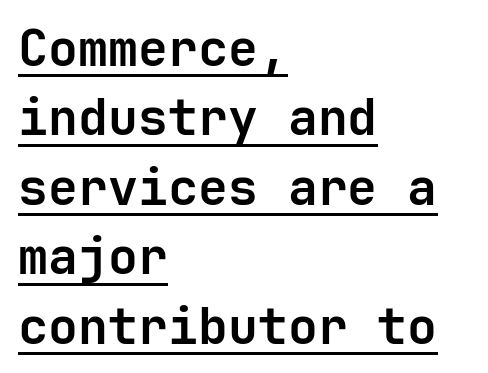
The image shows 50 px semibold sans-serif type, upright; set left-aligned, normal line spacing (1.39x), normal letter spacing, underlined; low stroke contrast and a medium x-height.
